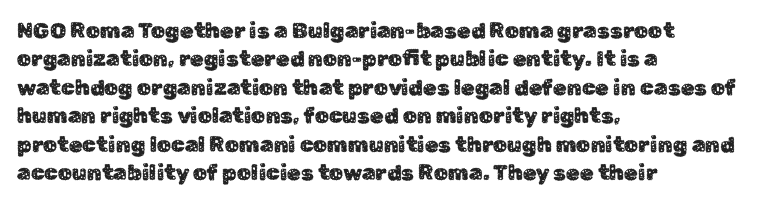
Does extra space separate the letters? No, they use regular spacing. Rows of type keep a routine distance in the vertical direction. Descender tails drop into unmarked territory. No italicization has been applied; the sample stays upright.
